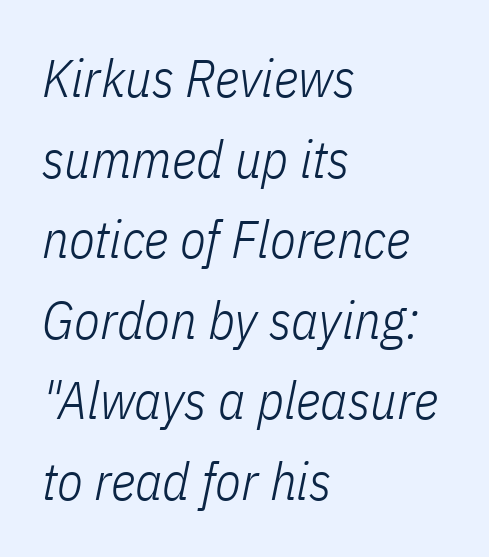
These lines are rendered in a variable-pitch font. The rendering anchors every line to the left-hand side. The space beneath each line is pristine and unruled. The font's italic variant was chosen for this text. Summary of vertical rhythm: regular, with standard interline spacing. Caption: standard tracking, unaltered.
